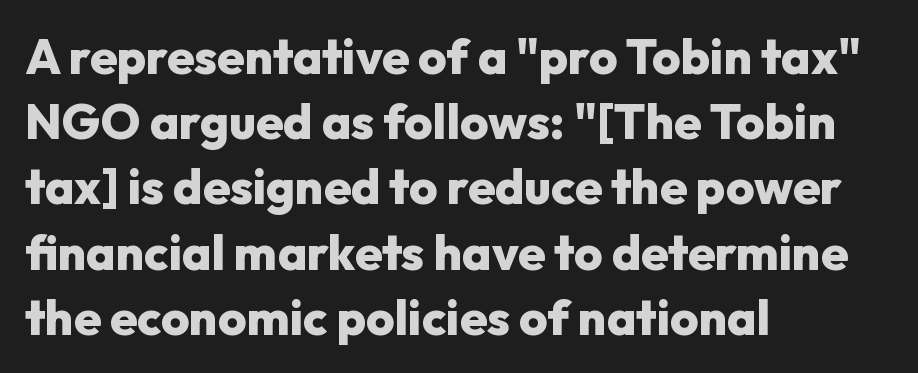
Q: Is the text bold? A: Yes.
Q: Is the text italic (slanted)? A: No, it is upright.
Q: Is the typeface a serif or a sans-serif typeface? A: Sans-serif.
Q: Is the text underlined? A: No.
Q: How is the paragraph aligned? A: Left-aligned.
Q: Is the spacing between letters normal or unusually wide? A: Normal.
Q: Is the spacing between lines tight, normal or loose? A: Normal.
Q: Width (condensed, normal, or wide)? A: Normal.
Q: Stroke contrast? A: Low.
Q: x-height? A: Medium.
Q: Monospaced? A: No.
